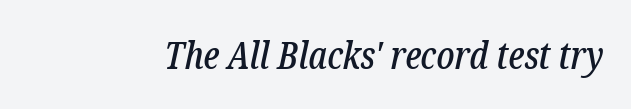
Q: Is the text italic (slanted)? A: Yes, it leans right by about 12 degrees.
Q: Is the typeface a serif or a sans-serif typeface? A: Serif.
Q: Is the text underlined? A: No.
Q: Is the spacing between letters normal or unusually wide? A: Normal.
Q: Width (condensed, normal, or wide)? A: Condensed.
Q: Stroke contrast? A: Low.
Q: x-height? A: Medium.
Q: Monospaced? A: No.
